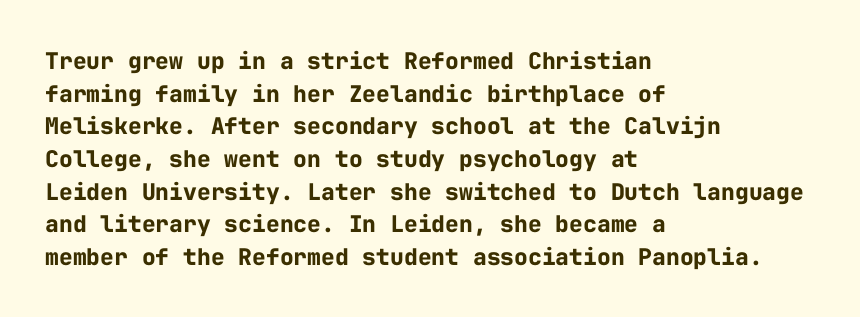
The image shows 23 px bold type, upright; set left-aligned, normal line spacing (1.42x), normal letter spacing, not underlined.
